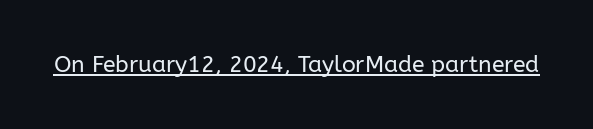
The image shows 23 px text type, upright; set normal letter spacing, underlined.
